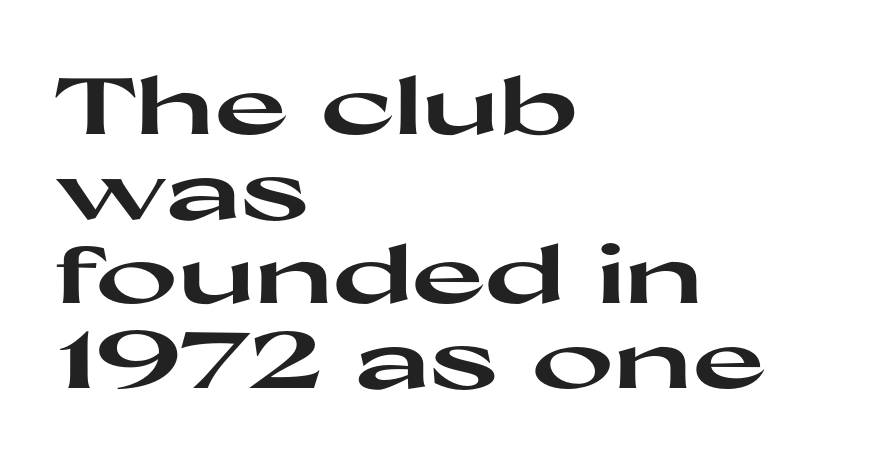
{"serif": "no", "italic": "no", "bold": "yes", "weight": "heavy", "width": "wide", "stroke_contrast": "high", "x_height": "medium", "monospaced": "no", "underline": "no", "align": "left", "line_spacing": "tight", "line_spacing_ratio": 1.07, "letter_spacing": "normal", "letter_spacing_em": 0.0, "glyph_px": 79}
